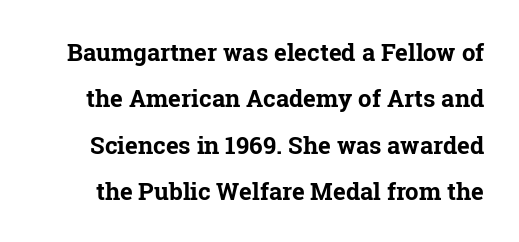
The strip under each line holds only bare page. In terms of weight, the rendering is a true, heavy bold. Is there any slant? The stems are plumb. You could call the tracking neutral — neither tight nor loose. The line-height multiplier appears high, well above default.
